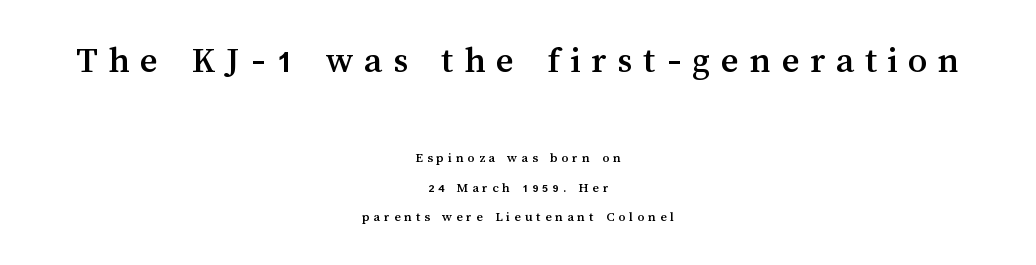
Q: Is the text italic (slanted)? A: No, it is upright.
Q: Is the text underlined? A: No.
Q: How is the paragraph aligned? A: Centered.
Q: Is the spacing between letters normal or unusually wide? A: Unusually wide.
Q: Is the spacing between lines tight, normal or loose? A: Loose.
Q: Which block of text is set in a larger size, the first (top) or the second (bottom)? A: The first (top) one.
Q: Width (condensed, normal, or wide)? A: Normal.
Q: Stroke contrast? A: Medium.
Q: x-height? A: Medium.
Q: Monospaced? A: No.
